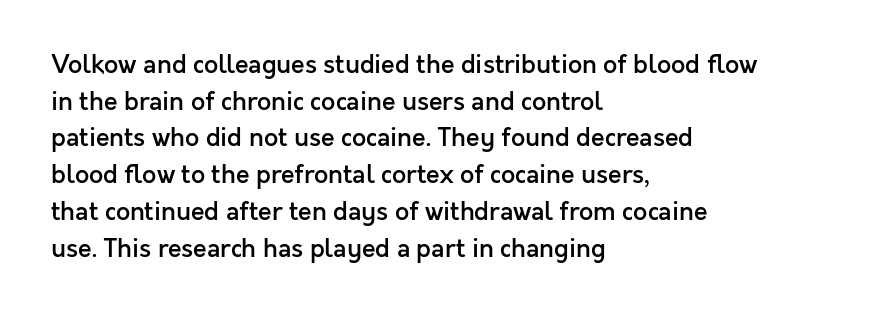
Q: Is the text bold? A: Semi-bold.
Q: Is the text italic (slanted)? A: No, it is upright.
Q: Is the text underlined? A: No.
Q: How is the paragraph aligned? A: Left-aligned.
Q: Is the spacing between letters normal or unusually wide? A: Normal.
Q: Is the spacing between lines tight, normal or loose? A: Normal.
